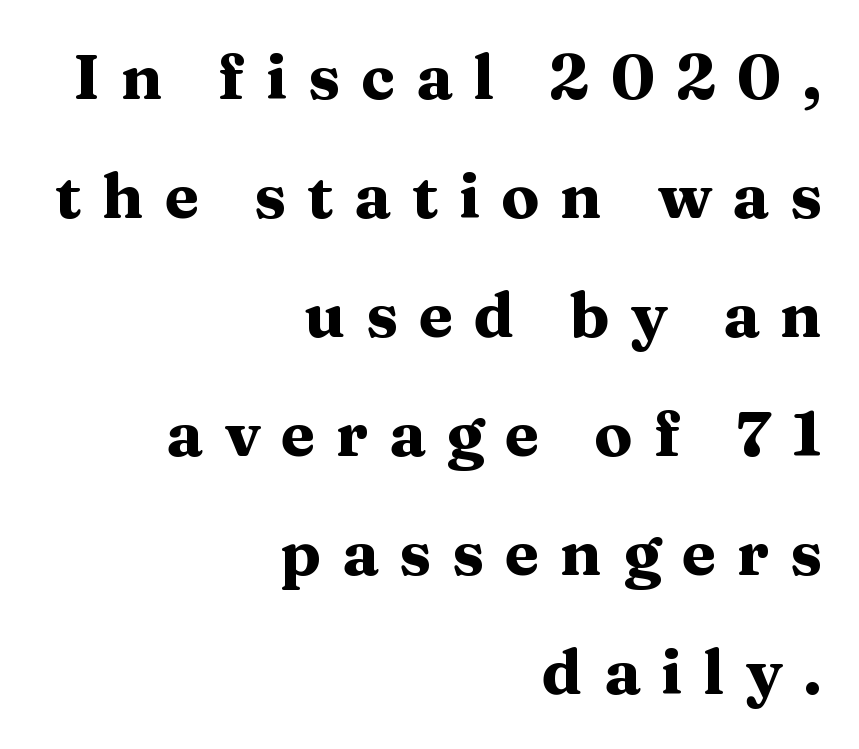
Characters remain perfectly vertical along every line. Stroke thickness is high; the sample reads as a true bold. This rendering widens character spacing well past its baseline value. Examine the stroke ends and you'll spot serifs.
